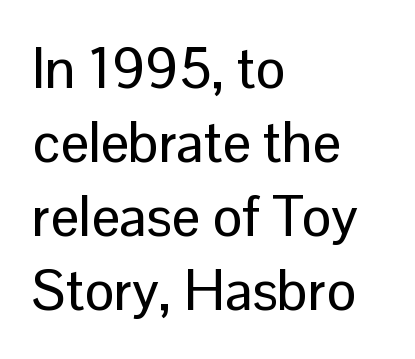
Q: Is the text italic (slanted)? A: No, it is upright.
Q: Is the typeface a serif or a sans-serif typeface? A: Sans-serif.
Q: Is the text underlined? A: No.
Q: How is the paragraph aligned? A: Left-aligned.
Q: Is the spacing between letters normal or unusually wide? A: Normal.
Q: Is the spacing between lines tight, normal or loose? A: Normal.
Q: Width (condensed, normal, or wide)? A: Normal.
Q: Stroke contrast? A: Low.
Q: x-height? A: Medium.
Q: Monospaced? A: No.
